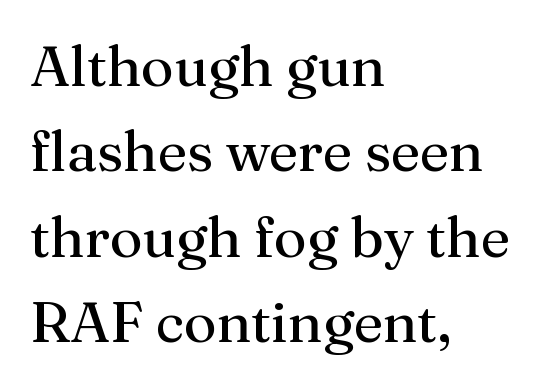
Q: Is the text bold? A: No.
Q: Is the text italic (slanted)? A: No, it is upright.
Q: Is the typeface a serif or a sans-serif typeface? A: Serif.
Q: Is the text underlined? A: No.
Q: How is the paragraph aligned? A: Left-aligned.
Q: Is the spacing between letters normal or unusually wide? A: Normal.
Q: Is the spacing between lines tight, normal or loose? A: Normal.
Q: Width (condensed, normal, or wide)? A: Normal.
Q: Stroke contrast? A: Medium.
Q: x-height? A: Medium.
Q: Monospaced? A: No.
